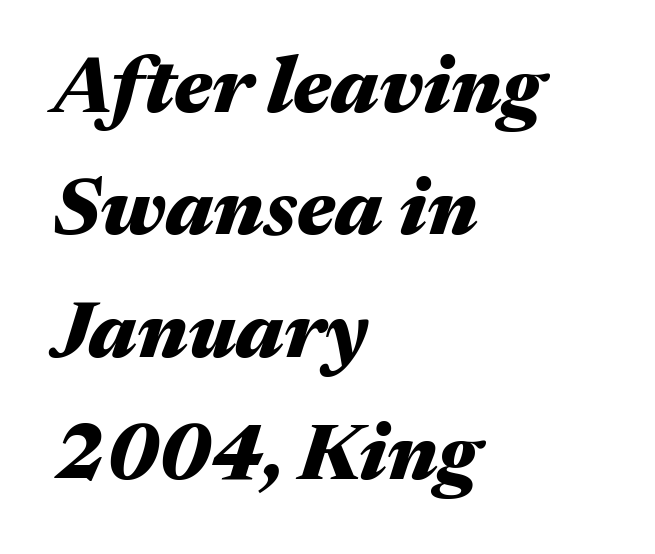
The image shows 79 px heavy, wide type, italic (leaning right); set left-aligned, normal line spacing (1.55x), normal letter spacing, not underlined; medium stroke contrast and a medium x-height.
